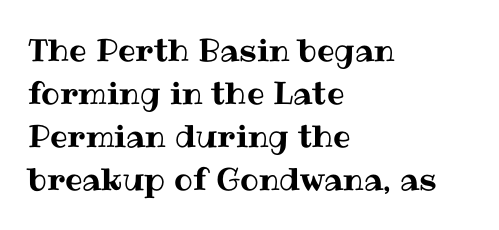
Q: Is the text italic (slanted)? A: No, it is upright.
Q: Is the text underlined? A: No.
Q: How is the paragraph aligned? A: Left-aligned.
Q: Is the spacing between letters normal or unusually wide? A: Normal.
Q: Is the spacing between lines tight, normal or loose? A: Normal.
Q: Width (condensed, normal, or wide)? A: Normal.
Q: Stroke contrast? A: Medium.
Q: x-height? A: Medium.
Q: Monospaced? A: No.
